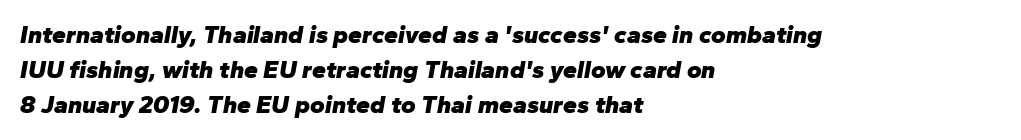
{"italic": "yes", "lean": "right", "slant_degrees": 10, "bold": "yes", "underline": "no", "align": "left", "line_spacing": "normal", "line_spacing_ratio": 1.4, "letter_spacing": "normal", "letter_spacing_em": 0.0, "glyph_px": 25}
